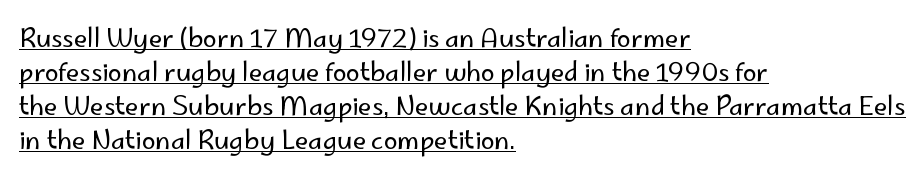
The cut favours lightness, reaching ordinary text weight at its darkest. The passage is arranged the way most books set body copy — flush left. Ordinary non-slanted type is in use. This sample carries an underscore along the baseline area.
